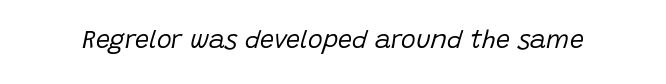
Q: Is the text bold? A: No.
Q: Is the text italic (slanted)? A: Yes, it leans right by about 15 degrees.
Q: Is the text underlined? A: No.
Q: Is the spacing between letters normal or unusually wide? A: Normal.
